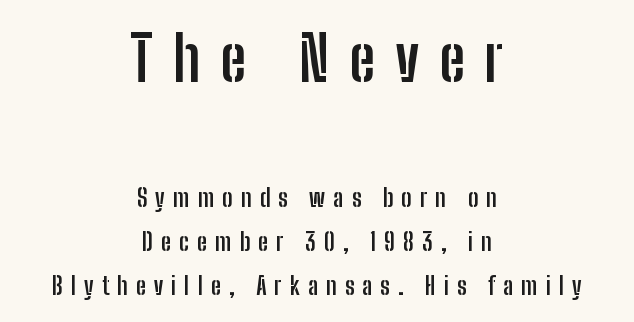
Q: Is the text bold? A: Yes.
Q: Is the text italic (slanted)? A: No, it is upright.
Q: Is the typeface a serif or a sans-serif typeface? A: Sans-serif.
Q: Is the text underlined? A: No.
Q: How is the paragraph aligned? A: Centered.
Q: Is the spacing between letters normal or unusually wide? A: Unusually wide.
Q: Which block of text is set in a larger size, the first (top) or the second (bottom)? A: The first (top) one.
Q: Width (condensed, normal, or wide)? A: Condensed.
Q: Stroke contrast? A: Low.
Q: x-height? A: Medium.
Q: Monospaced? A: No.
